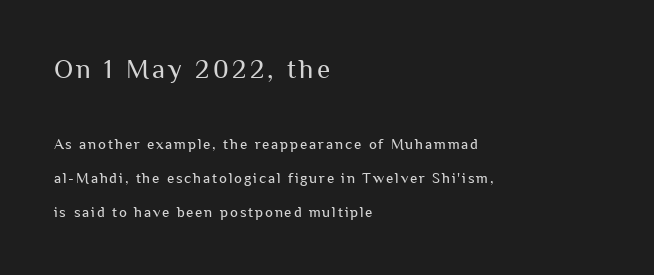
{"italic": "no", "bold": "no", "underline": "no", "align": "left", "line_spacing": "loose", "line_spacing_ratio": 2.25, "larger_block": "first", "size_ratio": 1.8, "glyph_px": 27}
